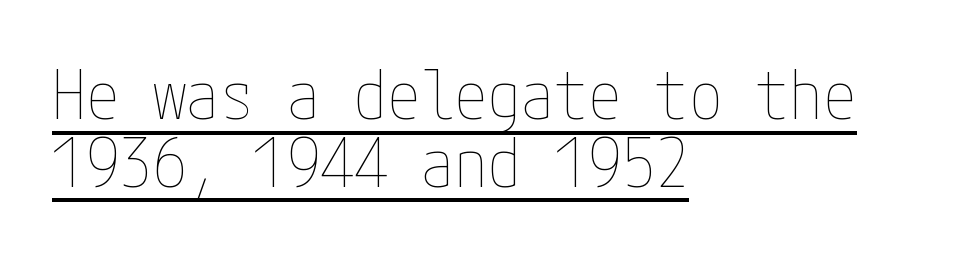
The image shows 67 px thin, condensed type, upright; set left-aligned, tight line spacing (1.01x), normal letter spacing, underlined; low stroke contrast and a medium x-height.
